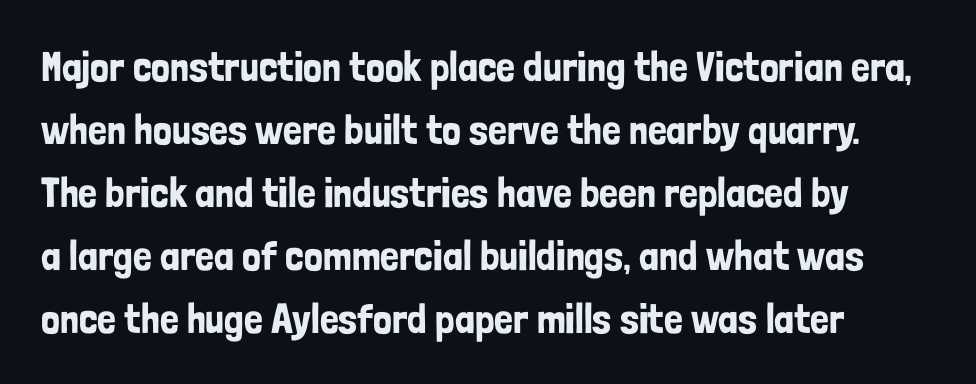
Looks like regular typesetting: each glyph gets only the width it needs. Unmarked baselines from the first word to the last. Where is the straight margin? On the left. Regarding leading, the lines here are spaced in the standard way.
